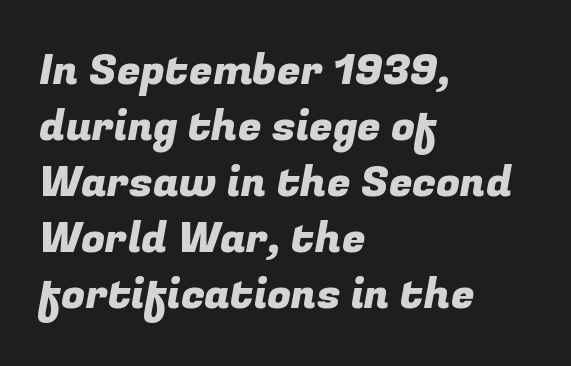
The glyphs are unaccompanied by any horizontal stroke below them. The face used here is proportionally spaced, like ordinary book or web type. This sample is left-justified, so line endings fall wherever the words run out. What kind of face is this? One without serifs — a sans.
